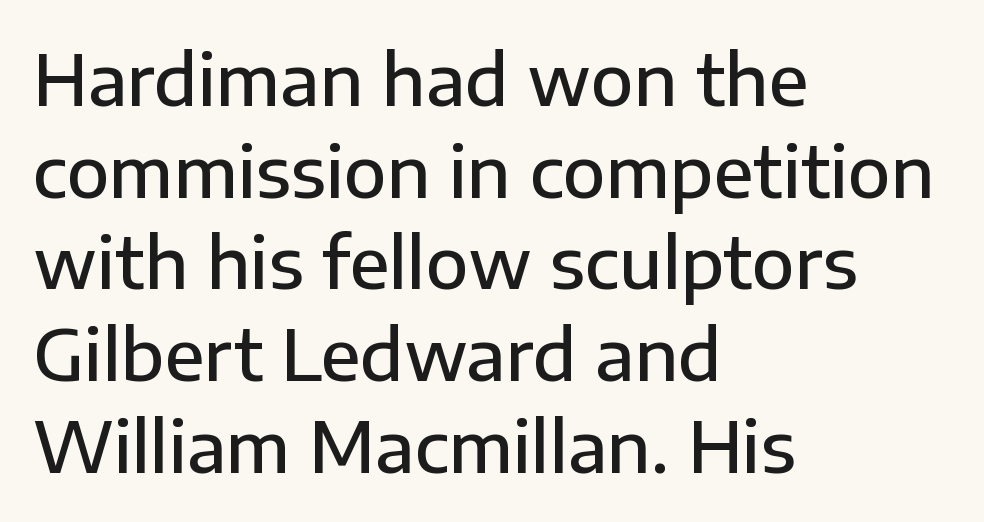
The image shows 70 px semibold sans-serif type, upright; set left-aligned, normal line spacing (1.31x), normal letter spacing, not underlined; low stroke contrast and a medium x-height.
